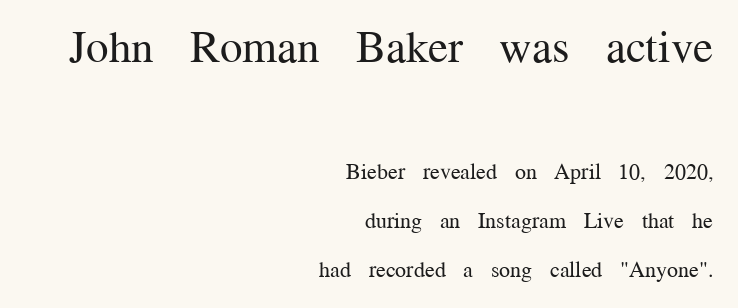
Q: Is the text bold? A: No.
Q: Is the text italic (slanted)? A: No, it is upright.
Q: Is the typeface a serif or a sans-serif typeface? A: Serif.
Q: Is the text underlined? A: No.
Q: How is the paragraph aligned? A: Right-aligned.
Q: Is the spacing between letters normal or unusually wide? A: Normal.
Q: Is the spacing between lines tight, normal or loose? A: Loose.
Q: Which block of text is set in a larger size, the first (top) or the second (bottom)? A: The first (top) one.
Q: Width (condensed, normal, or wide)? A: Normal.
Q: Stroke contrast? A: Medium.
Q: x-height? A: Medium.
Q: Monospaced? A: No.
